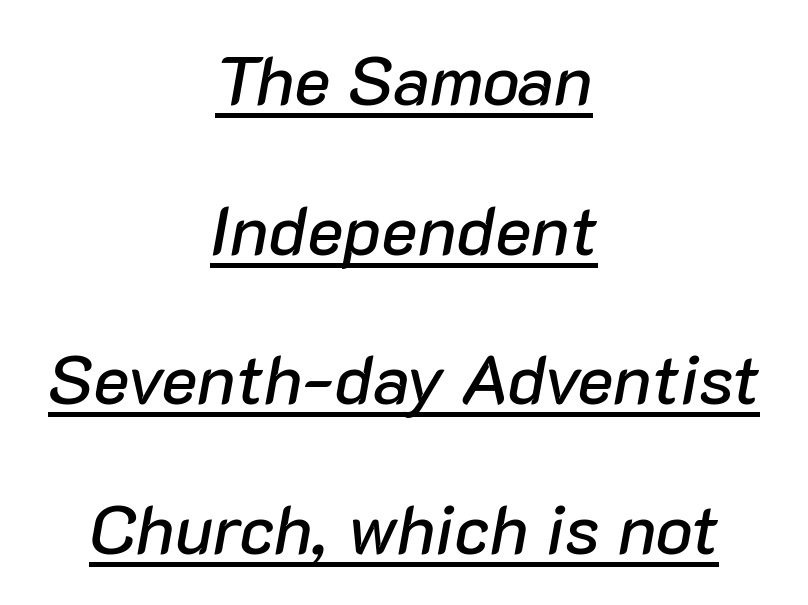
Honestly, the letter spacing is just normal — you wouldn't notice it. What's the leading like? Stretched, with rows far apart. The rendering positions every line midway between the sides. Do the characters align in a grid? No, the font is proportional. You can tell it's italic because the verticals aren't actually vertical. You can see a thin bar hugging the bottom of the glyphs.
